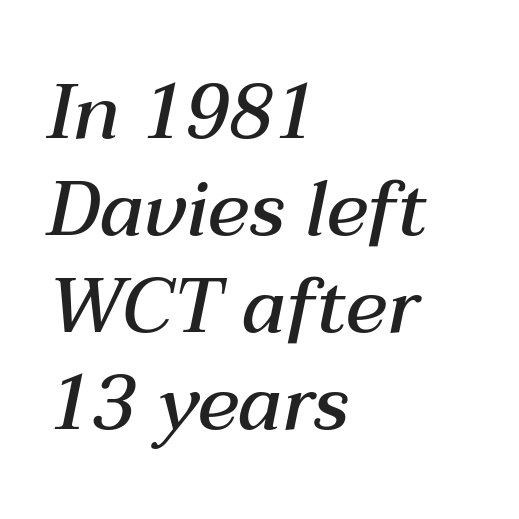
The image shows 77 px semibold type, italic (leaning right); set left-aligned, normal line spacing (1.26x), normal letter spacing, not underlined; medium stroke contrast and a medium x-height.
